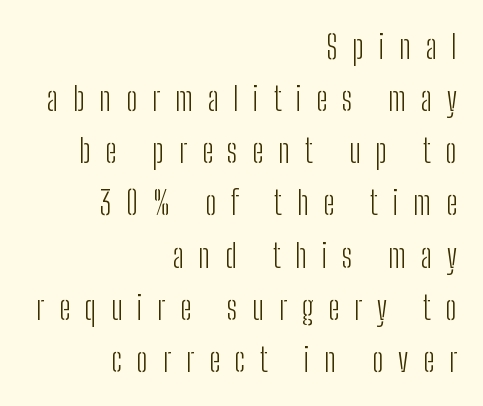
Q: Is the text bold? A: No.
Q: Is the text italic (slanted)? A: No, it is upright.
Q: Is the typeface a serif or a sans-serif typeface? A: Sans-serif.
Q: Is the text underlined? A: No.
Q: How is the paragraph aligned? A: Right-aligned.
Q: Is the spacing between letters normal or unusually wide? A: Unusually wide.
Q: Is the spacing between lines tight, normal or loose? A: Normal.
Q: Width (condensed, normal, or wide)? A: Condensed.
Q: Stroke contrast? A: Low.
Q: x-height? A: Medium.
Q: Monospaced? A: No.
